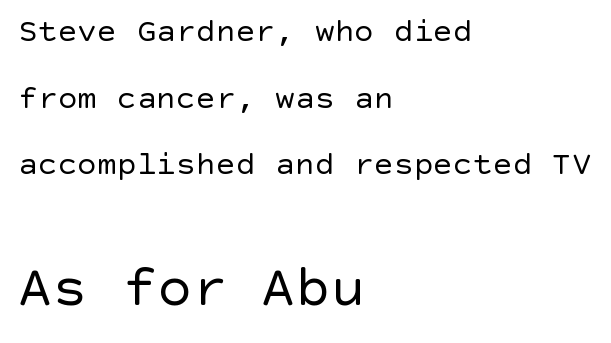
If you squint, the bottom block still reads clearly — it's the larger of the two. Clear beneath every line of the passage. The typeface chosen for these lines omits serifs. The typeface has the unassuming heft of standard copy or less.
